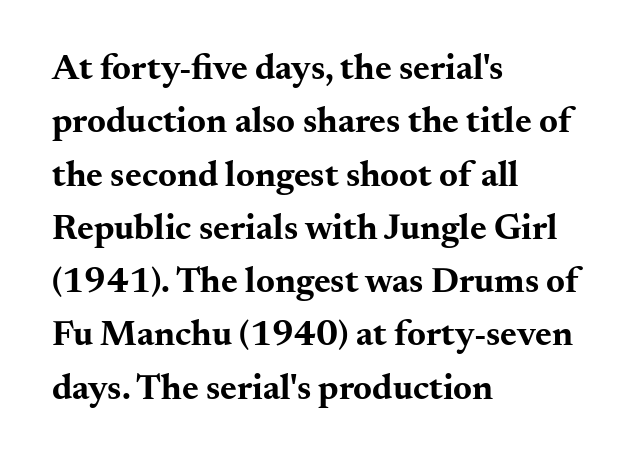
{"serif": "yes", "italic": "no", "bold": "yes", "weight": "bold", "width": "wide", "stroke_contrast": "medium", "x_height": "small", "monospaced": "no", "underline": "no", "align": "left", "line_spacing": "normal", "line_spacing_ratio": 1.48, "letter_spacing": "normal", "letter_spacing_em": 0.0, "glyph_px": 36}
